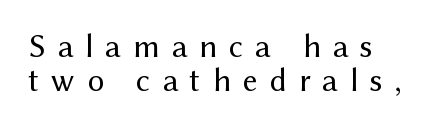
{"serif": "no", "italic": "no", "bold": "no", "weight": "regular", "width": "normal", "stroke_contrast": "medium", "x_height": "medium", "monospaced": "no", "underline": "no", "align": "left", "line_spacing": "tight", "line_spacing_ratio": 1.04, "letter_spacing": "wide", "letter_spacing_em": 0.36, "glyph_px": 33}
